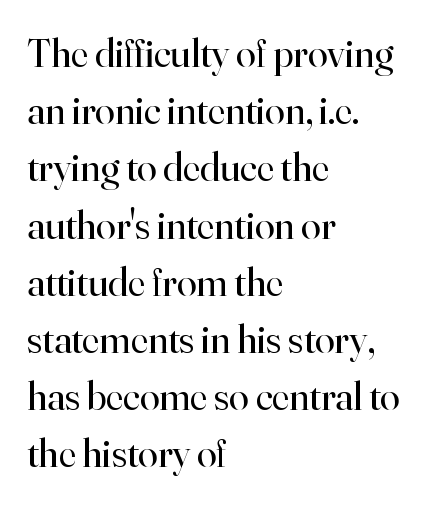
Looks like regular typesetting: each glyph gets only the width it needs. Compared with a typical body face, this is equally light or lighter still. The passage is arranged the way most books set body copy — flush left. The lettering holds an erect, upright posture throughout. What's the leading like? Ordinary, nothing unusual.
